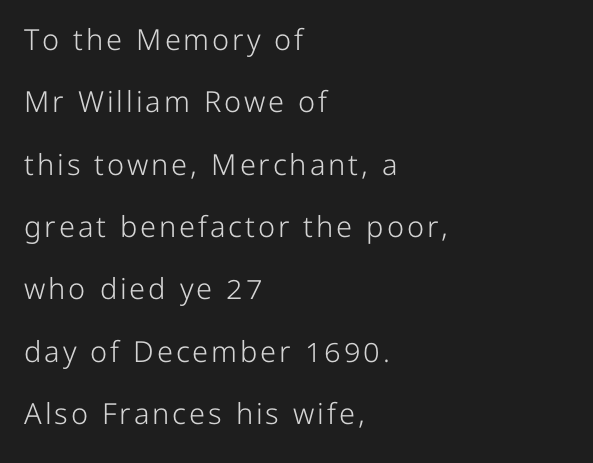
The image shows 29 px light sans-serif type, upright; set left-aligned, loose line spacing (2.15x), not underlined; low stroke contrast and a medium x-height.
